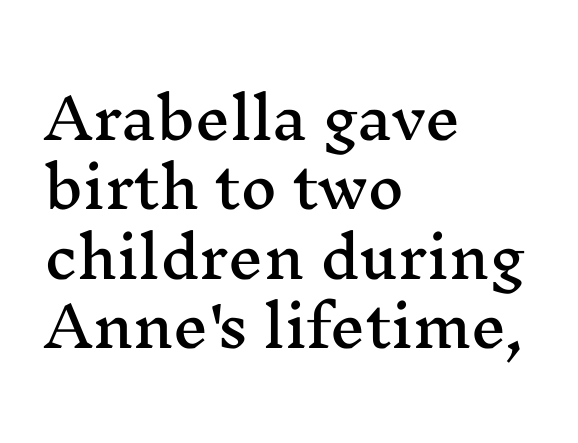
The image shows 56 px wide serif type, upright; set left-aligned, line spacing 1.24x, normal letter spacing, not underlined; medium stroke contrast and a medium x-height.
